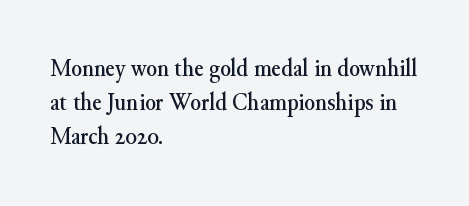
The image shows 25 px text type, upright; set left-aligned, normal line spacing (1.37x), normal letter spacing, not underlined.
